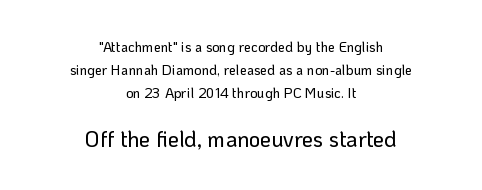
{"italic": "no", "underline": "no", "align": "center", "line_spacing": "normal", "line_spacing_ratio": 1.65, "letter_spacing": "normal", "letter_spacing_em": 0.0, "larger_block": "second", "size_ratio": 1.57, "glyph_px": 22}
